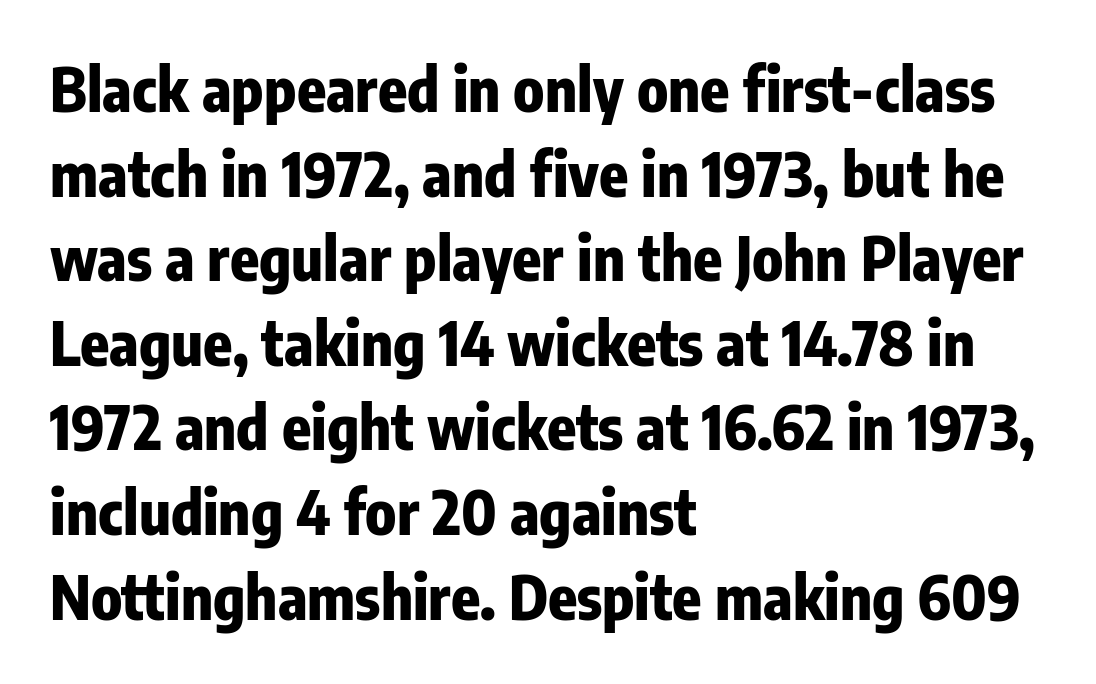
Q: Is the text bold? A: Yes.
Q: Is the text italic (slanted)? A: No, it is upright.
Q: Is the typeface a serif or a sans-serif typeface? A: Sans-serif.
Q: Is the text underlined? A: No.
Q: How is the paragraph aligned? A: Left-aligned.
Q: Is the spacing between letters normal or unusually wide? A: Normal.
Q: Is the spacing between lines tight, normal or loose? A: Normal.
Q: Width (condensed, normal, or wide)? A: Condensed.
Q: Stroke contrast? A: Low.
Q: x-height? A: Medium.
Q: Monospaced? A: No.
